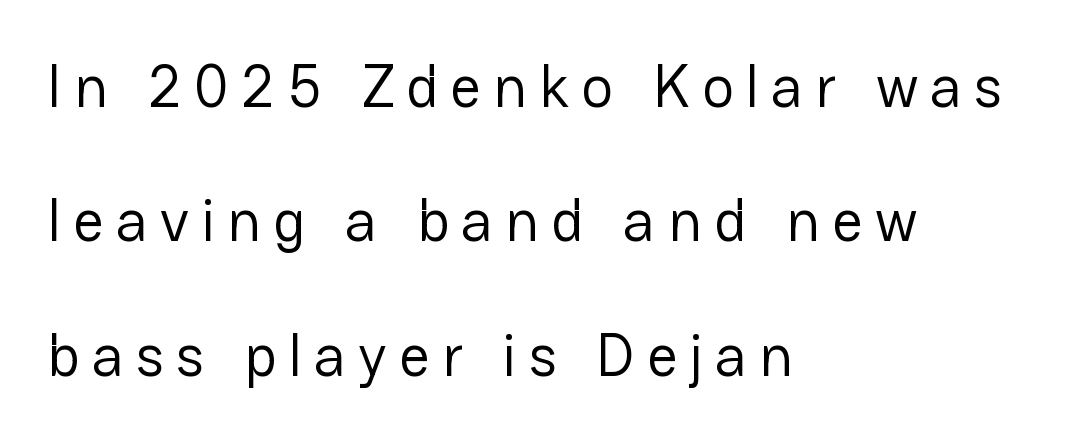
The image shows 60 px regular-weight sans-serif type, upright; set left-aligned, loose line spacing (2.24x), unusually wide letter spacing (+0.2 em), not underlined; low stroke contrast and a medium x-height.
